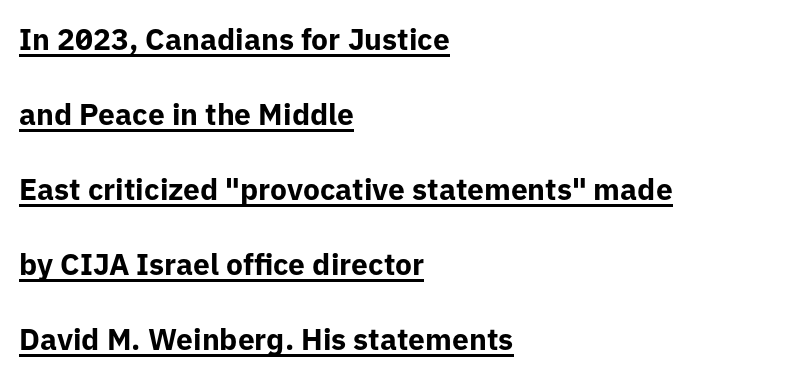
Q: Is the text bold? A: Yes.
Q: Is the text italic (slanted)? A: No, it is upright.
Q: Is the typeface a serif or a sans-serif typeface? A: Sans-serif.
Q: Is the text underlined? A: Yes.
Q: How is the paragraph aligned? A: Left-aligned.
Q: Is the spacing between letters normal or unusually wide? A: Normal.
Q: Is the spacing between lines tight, normal or loose? A: Loose.
Q: Width (condensed, normal, or wide)? A: Normal.
Q: Stroke contrast? A: Low.
Q: x-height? A: Medium.
Q: Monospaced? A: No.
